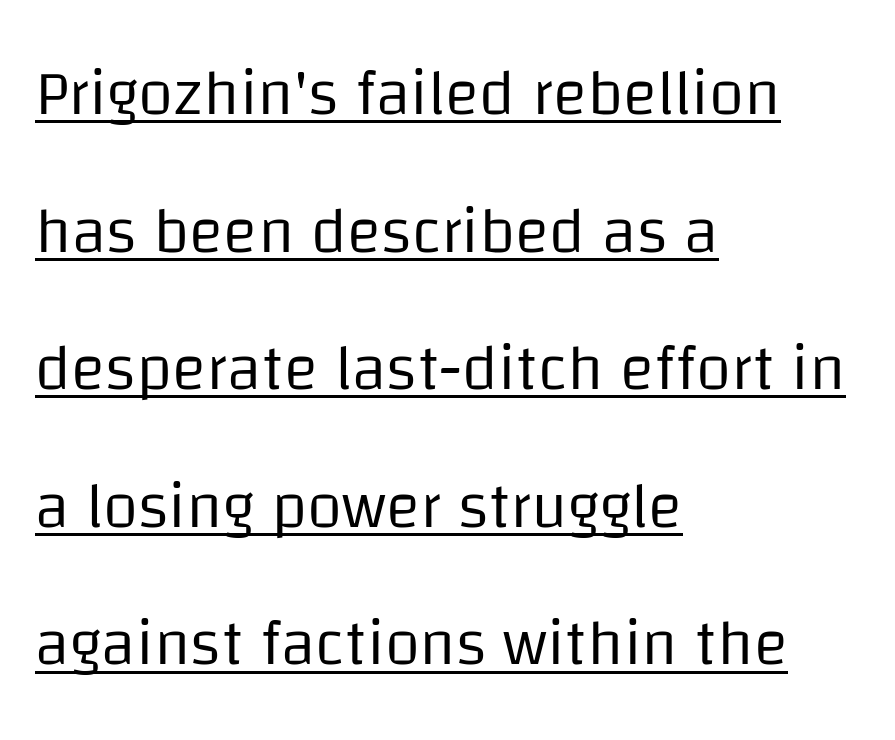
Q: Is the text bold? A: No.
Q: Is the text italic (slanted)? A: No, it is upright.
Q: Is the typeface a serif or a sans-serif typeface? A: Sans-serif.
Q: Is the text underlined? A: Yes.
Q: How is the paragraph aligned? A: Left-aligned.
Q: Is the spacing between letters normal or unusually wide? A: Normal.
Q: Is the spacing between lines tight, normal or loose? A: Loose.
Q: Width (condensed, normal, or wide)? A: Normal.
Q: Stroke contrast? A: Low.
Q: x-height? A: Large.
Q: Monospaced? A: No.
